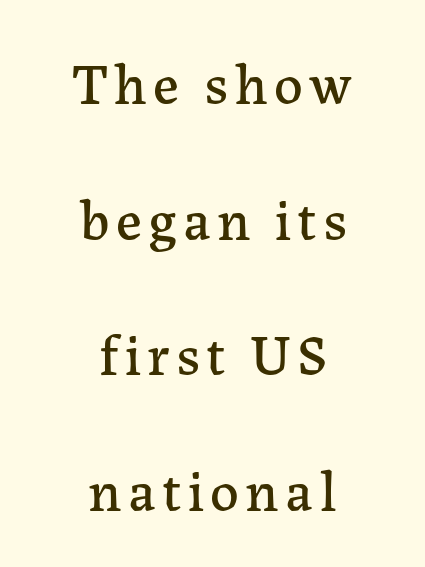
Think of a printed novel: that variable character pitch is what you see here. Anything drawn beneath the words? Only blank space. Unlike a clean sans, this face finishes its strokes with serifs. The lines are spread far apart with generous leading. The paragraph has two soft edges and a firm central axis. When letters stand straight like this, we call the style roman or upright.
